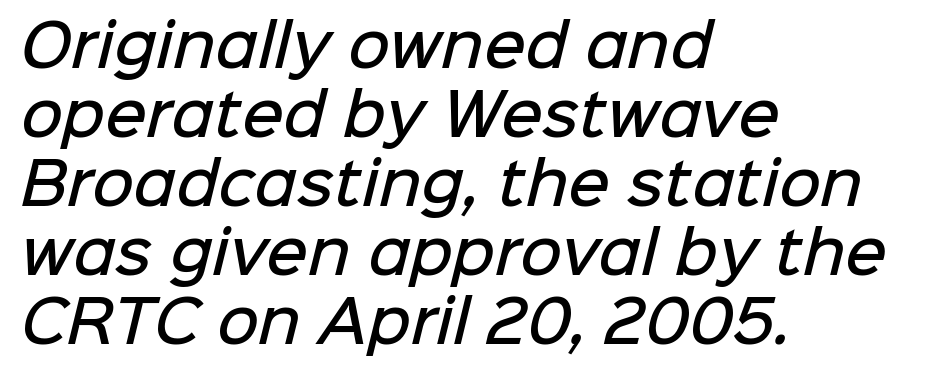
Q: Is the text bold? A: Semi-bold.
Q: Is the typeface a serif or a sans-serif typeface? A: Sans-serif.
Q: Is the text underlined? A: No.
Q: How is the paragraph aligned? A: Left-aligned.
Q: Is the spacing between letters normal or unusually wide? A: Normal.
Q: Width (condensed, normal, or wide)? A: Normal.
Q: Stroke contrast? A: Low.
Q: x-height? A: Medium.
Q: Monospaced? A: No.
